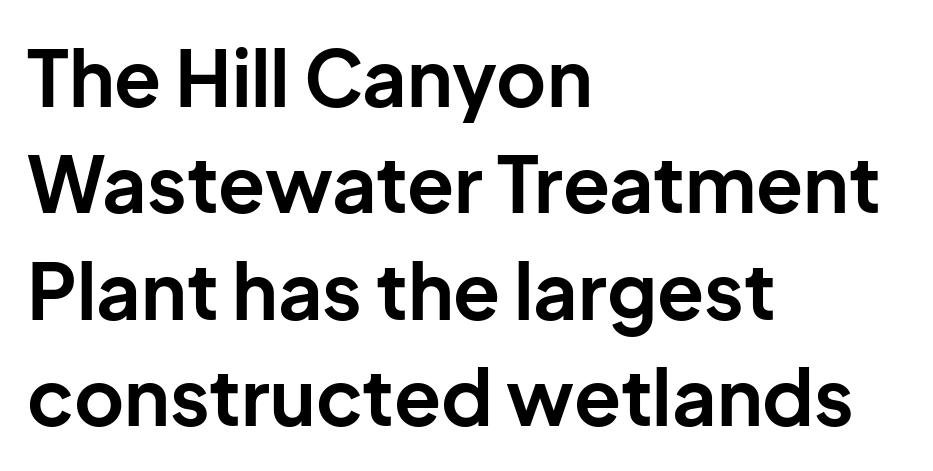
Q: Is the text bold? A: Yes.
Q: Is the text italic (slanted)? A: No, it is upright.
Q: Is the typeface a serif or a sans-serif typeface? A: Sans-serif.
Q: Is the text underlined? A: No.
Q: How is the paragraph aligned? A: Left-aligned.
Q: Is the spacing between letters normal or unusually wide? A: Normal.
Q: Is the spacing between lines tight, normal or loose? A: Normal.
Q: Width (condensed, normal, or wide)? A: Normal.
Q: Stroke contrast? A: Low.
Q: x-height? A: Medium.
Q: Monospaced? A: No.
